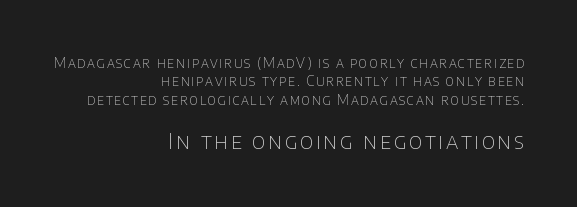
No letter is thick-stroked: the sample isn't bold. If you drew a line through each stem, it would be perfectly vertical. The setting favours the right margin, as signatures and pull-quotes sometimes do. The space beneath each line is pristine and unruled.
